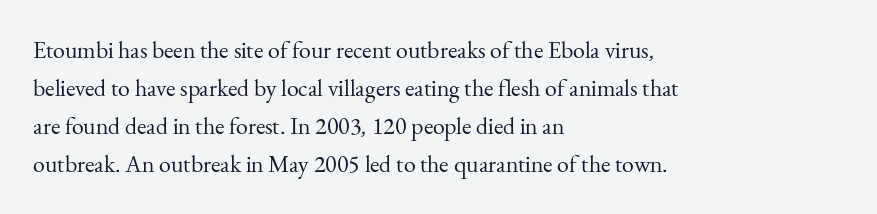
{"italic": "no", "bold": "no", "underline": "no", "align": "left", "line_spacing": "normal", "line_spacing_ratio": 1.59, "letter_spacing": "normal", "letter_spacing_em": 0.0, "glyph_px": 24}
